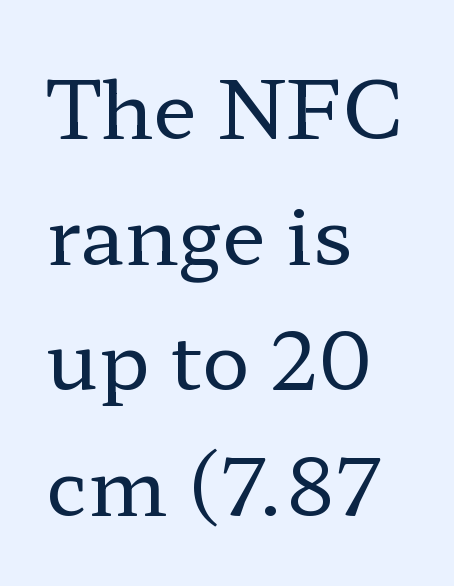
The image shows 80 px regular-weight, wide serif type, upright; set left-aligned, normal line spacing (1.57x), normal letter spacing, not underlined; low stroke contrast and a medium x-height.
